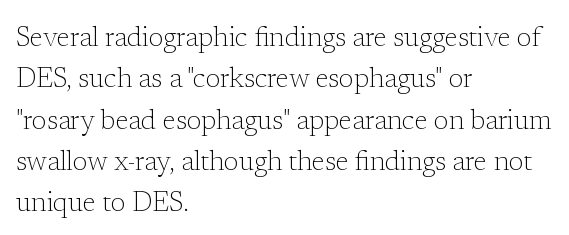
In terms of leading, this rendering sits right in the middle. The lettering stays uniformly vertical, giving the passage a roman look. Decoration check: the copy has no underline. The passage shown is not bold in any degree. How are the letters spaced? Ordinarily, with no added tracking.
